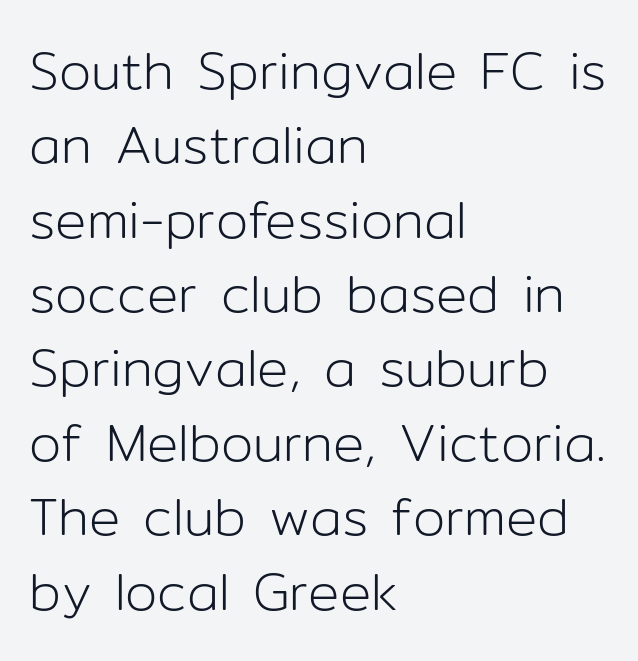
The image shows 52 px light sans-serif type, upright; set left-aligned, normal line spacing (1.43x), normal letter spacing, not underlined; low stroke contrast and a medium x-height.
